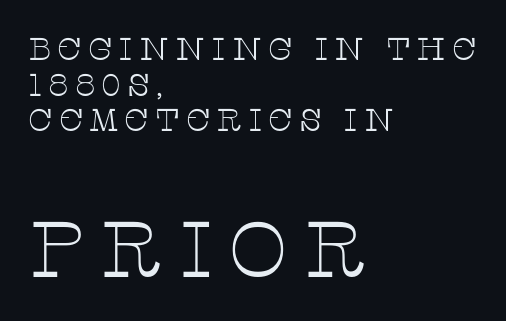
The image shows 79 px thin, wide serif type, upright; set left-aligned, tight line spacing (1.11x), not underlined; the second (bottom) block is 2.47x larger; low stroke contrast and a large x-height.
